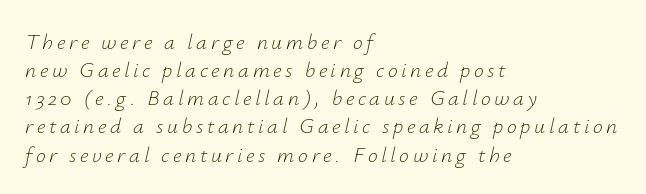
Q: Is the text bold? A: No.
Q: Is the text italic (slanted)? A: Yes, it leans right by about 12 degrees.
Q: Is the text underlined? A: No.
Q: How is the paragraph aligned? A: Left-aligned.
Q: Is the spacing between lines tight, normal or loose? A: Normal.
